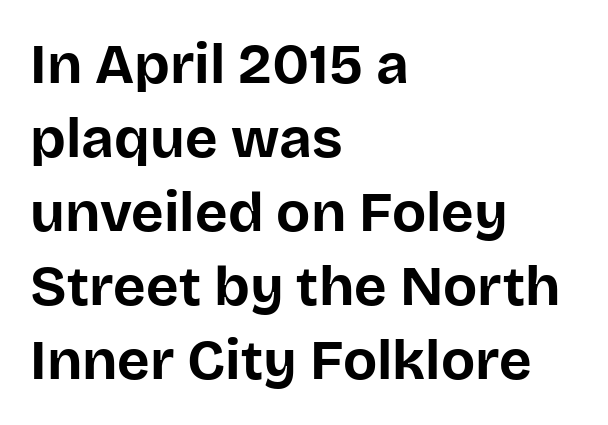
Q: Is the text bold? A: Yes.
Q: Is the text italic (slanted)? A: No, it is upright.
Q: Is the typeface a serif or a sans-serif typeface? A: Sans-serif.
Q: Is the text underlined? A: No.
Q: How is the paragraph aligned? A: Left-aligned.
Q: Is the spacing between letters normal or unusually wide? A: Normal.
Q: Is the spacing between lines tight, normal or loose? A: Normal.
Q: Width (condensed, normal, or wide)? A: Normal.
Q: Stroke contrast? A: Low.
Q: x-height? A: Large.
Q: Monospaced? A: No.
